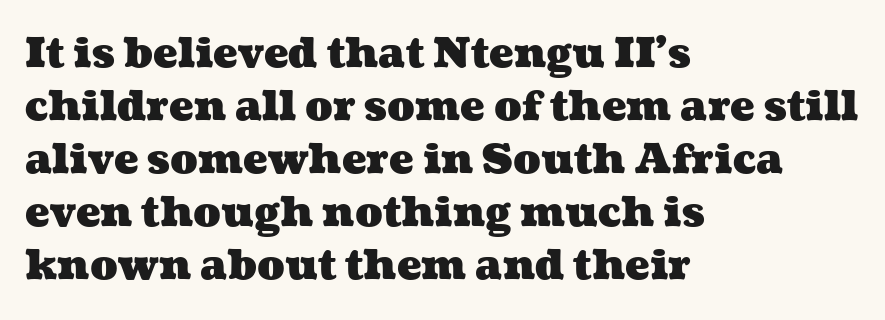
The compositor pushed each line to the left boundary. How are the letters spaced? Ordinarily, with no added tracking. Line spacing here is normal. Check under the words: just untouched page.
